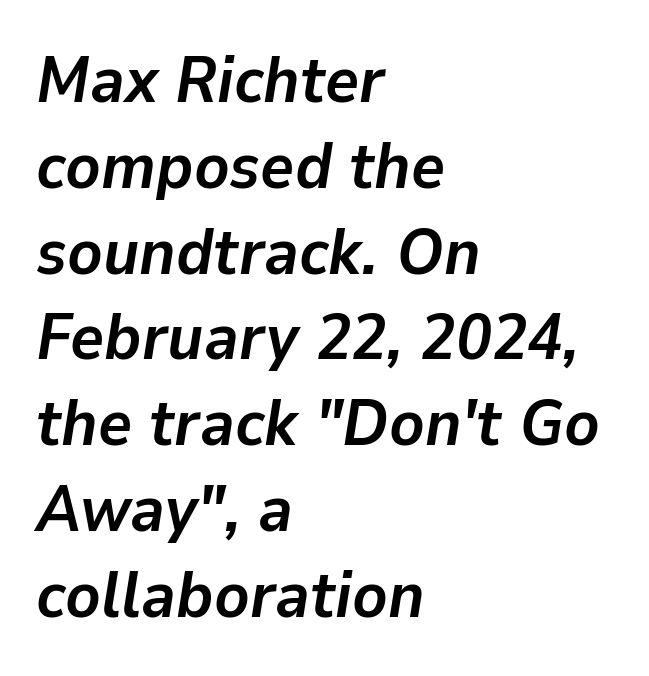
{"italic": "yes", "lean": "right", "slant_degrees": 9, "bold": "yes", "weight": "semibold", "width": "normal", "stroke_contrast": "low", "x_height": "medium", "monospaced": "no", "underline": "no", "align": "left", "line_spacing": "normal", "line_spacing_ratio": 1.32, "letter_spacing": "normal", "letter_spacing_em": 0.0, "glyph_px": 65}
